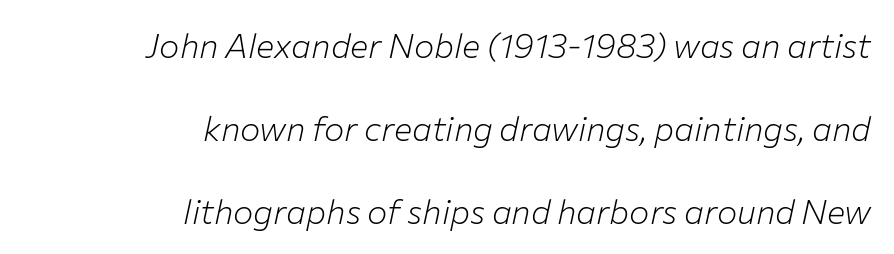
{"italic": "yes", "lean": "right", "slant_degrees": 12, "bold": "no", "weight": "light", "width": "normal", "stroke_contrast": "low", "x_height": "medium", "monospaced": "no", "underline": "no", "align": "right", "line_spacing": "loose", "line_spacing_ratio": 2.44, "letter_spacing": "normal", "letter_spacing_em": 0.0, "glyph_px": 34}
